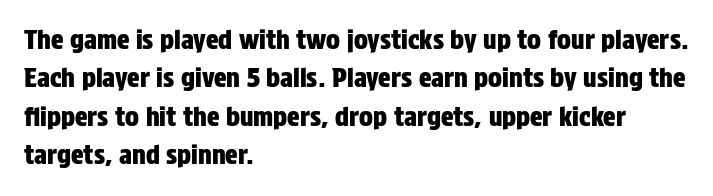
The image shows 26 px text type, upright; set left-aligned, normal line spacing (1.48x), normal letter spacing, not underlined.
